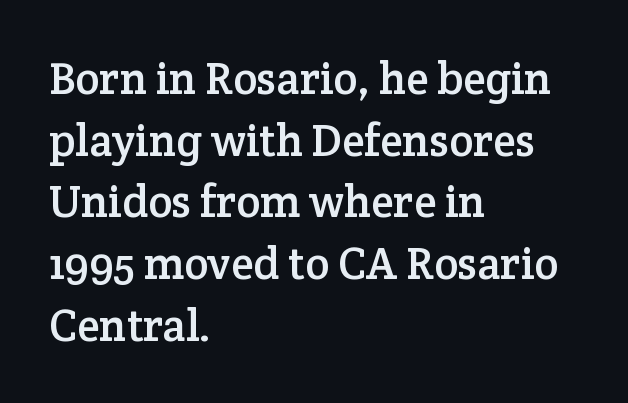
The image shows 45 px serif type, upright; set left-aligned, normal line spacing (1.37x), normal letter spacing, not underlined; low stroke contrast and a medium x-height.
